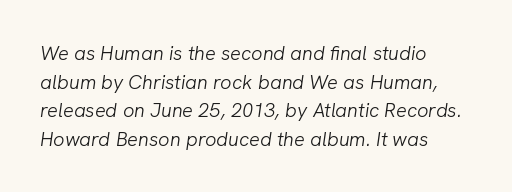
Q: Is the text bold? A: No.
Q: Is the text italic (slanted)? A: Yes, it leans right by about 8 degrees.
Q: Is the text underlined? A: No.
Q: How is the paragraph aligned? A: Left-aligned.
Q: Is the spacing between letters normal or unusually wide? A: Normal.
Q: Is the spacing between lines tight, normal or loose? A: Normal.
